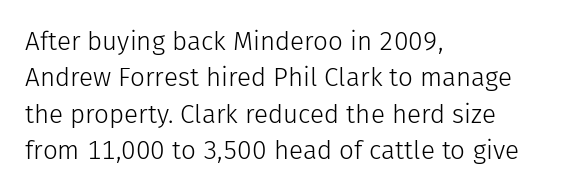
The image shows 26 px text type, upright; set left-aligned, normal line spacing (1.4x), normal letter spacing, not underlined.
